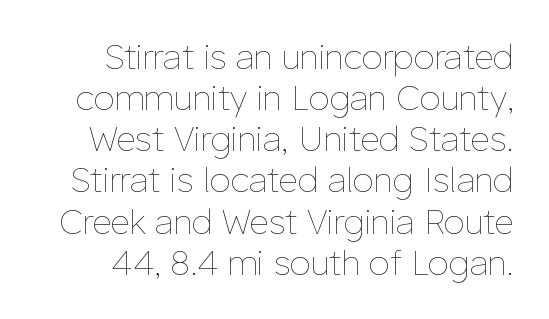
A typesetter would call this proportional, since set widths differ per character. Words appear dense and cohesive because spacing is normal. The letters stand upright; this is a roman face. Descender tails drop into unmarked territory.
